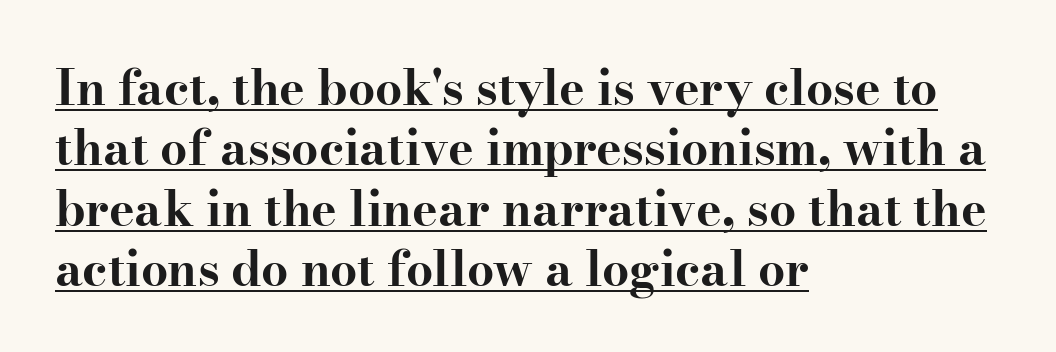
{"serif": "yes", "italic": "no", "bold": "yes", "weight": "bold", "width": "wide", "stroke_contrast": "high", "x_height": "small", "monospaced": "no", "underline": "yes", "align": "left", "line_spacing": "normal", "line_spacing_ratio": 1.26, "letter_spacing": "normal", "letter_spacing_em": 0.0, "glyph_px": 48}
